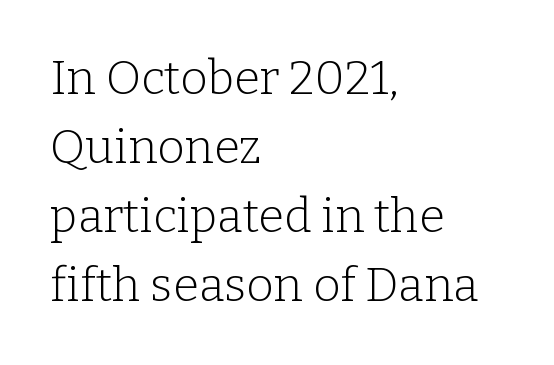
The image shows 47 px light serif type, upright; set left-aligned, normal line spacing (1.47x), normal letter spacing, not underlined; low stroke contrast and a medium x-height.
